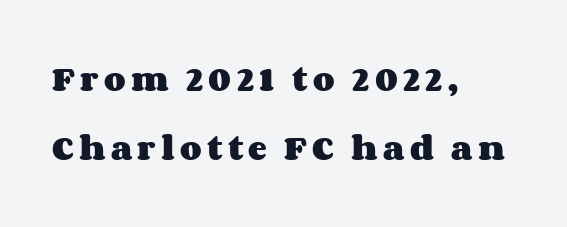
Q: Is the text bold? A: Yes.
Q: Is the text italic (slanted)? A: No, it is upright.
Q: Is the text underlined? A: No.
Q: How is the paragraph aligned? A: Left-aligned.
Q: Is the spacing between lines tight, normal or loose? A: Loose.
Q: Width (condensed, normal, or wide)? A: Wide.
Q: Stroke contrast? A: Medium.
Q: x-height? A: Large.
Q: Monospaced? A: No.
